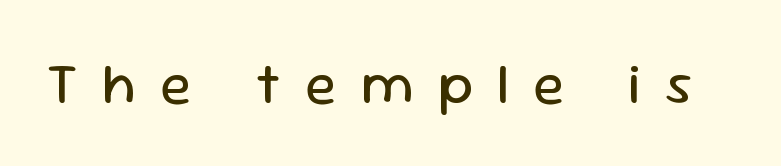
These lines are rendered in a variable-pitch font. Is there any slant? The stems are plumb. Letters have the restrained weight of plain body copy at most. Any mark beneath the type? The region is blank. The face used here is a sans, in the tradition of grotesques and geometrics.
